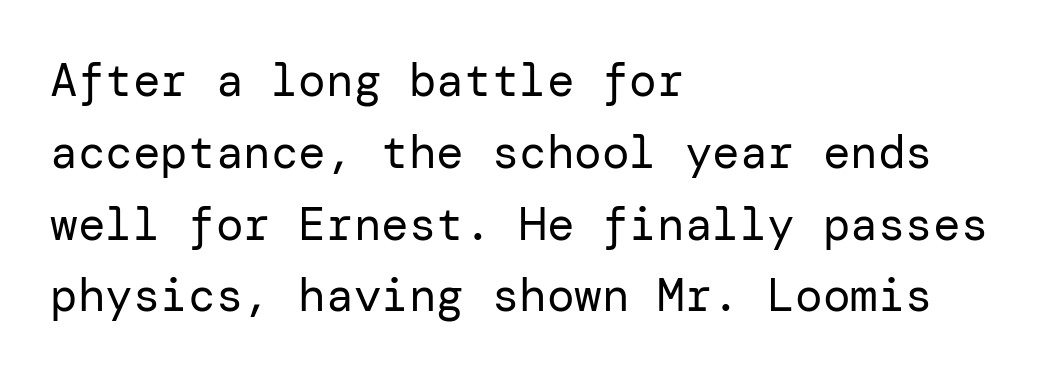
The lines in this sample share a left origin and differ only in where they stop. Check under the words: just untouched page. The specimen reads as upright at a glance. Does the leading feel generous? No, just average.
